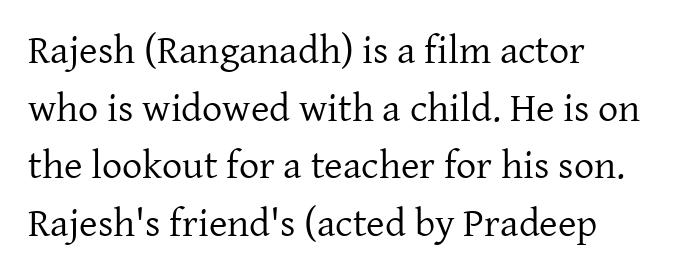
{"serif": "yes", "italic": "no", "bold": "no", "weight": "regular", "width": "normal", "stroke_contrast": "low", "x_height": "medium", "monospaced": "no", "underline": "no", "align": "left", "line_spacing": "normal", "line_spacing_ratio": 1.44, "letter_spacing": "normal", "letter_spacing_em": 0.0, "glyph_px": 40}
